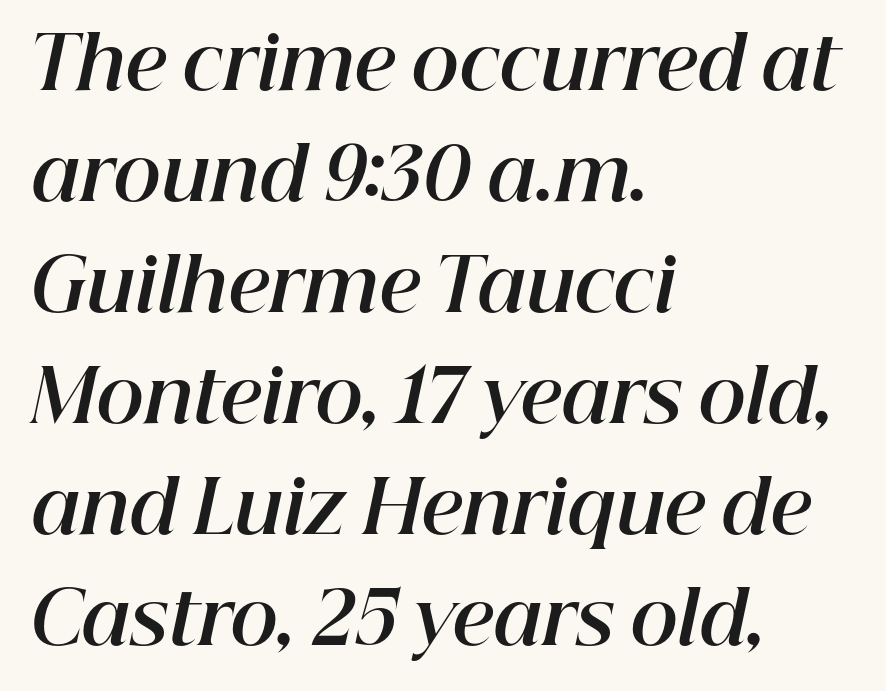
Honestly, the row spacing looks completely unremarkable. Proportional: the letters do not fall into vertical columns. The strokes are fattened all the way to bold. Descenders hang freely into open space. Italic: yes, the glyphs are oblique. Students, note that the glyphs here touch the page at normal intervals.
